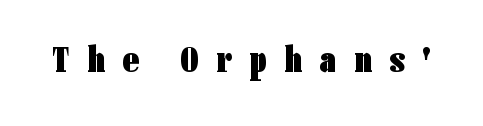
Designer's note — italics off, roman on. Is the type bold? Yes — the strokes are clearly thick and heavy. Do the characters align in a grid? No, the font is proportional. This rendering widens character spacing well past its baseline value. Just letters on the line, the space beneath them empty.
